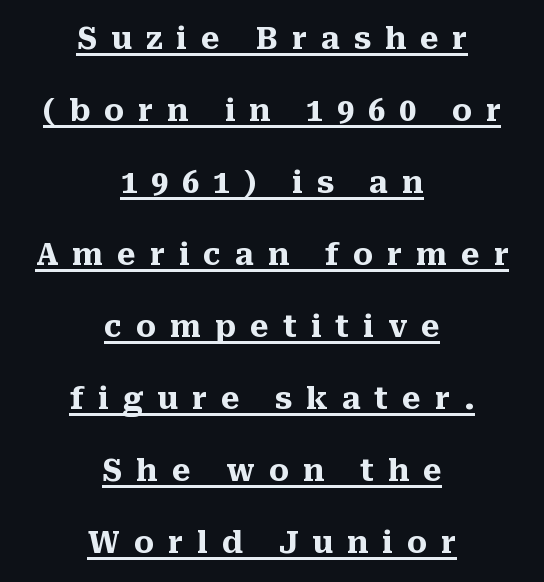
You could fit nearly another row in the gap between these rows. Small tapered or slab feet sit at the stroke ends, so this counts as serif. Layout note: lines centered. Do the characters align in a grid? No, the font is proportional. Stroke thickness is high; the sample reads as a true bold.
